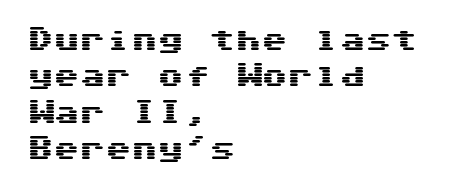
Each line starts at the same left margin while the right side varies. There is no visible air inserted between adjacent glyphs. Baseline-to-baseline distance is the conventional proportion of letter height. No italicization has been applied; the sample stays upright.
